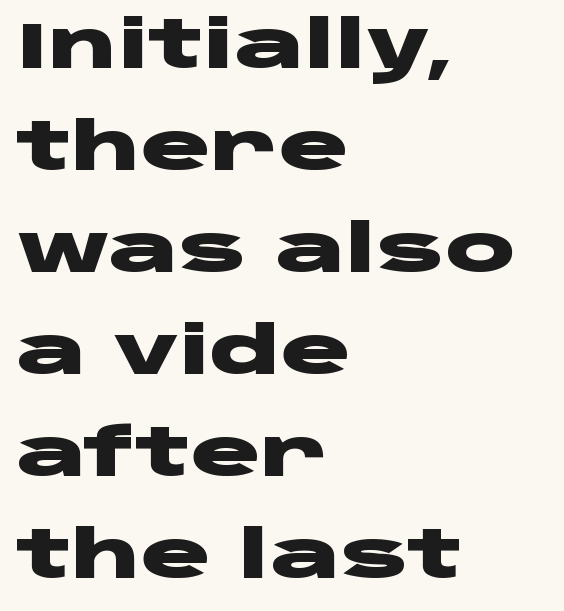
Q: Is the text bold? A: Yes.
Q: Is the text italic (slanted)? A: No, it is upright.
Q: Is the typeface a serif or a sans-serif typeface? A: Sans-serif.
Q: Is the text underlined? A: No.
Q: How is the paragraph aligned? A: Left-aligned.
Q: Is the spacing between letters normal or unusually wide? A: Normal.
Q: Is the spacing between lines tight, normal or loose? A: Normal.
Q: Width (condensed, normal, or wide)? A: Wide.
Q: Stroke contrast? A: Low.
Q: x-height? A: Large.
Q: Monospaced? A: No.
